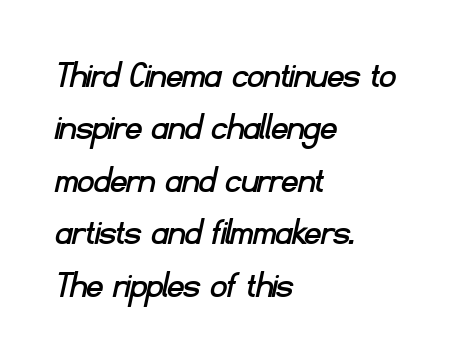
The passage shown is typed in a proportional face where columns would drift. This rendering employs a face without finishing strokes, i.e., a sans-serif. There is no visible air inserted between adjacent glyphs. The baseline area is clear. The compositor pushed each line to the left boundary.
